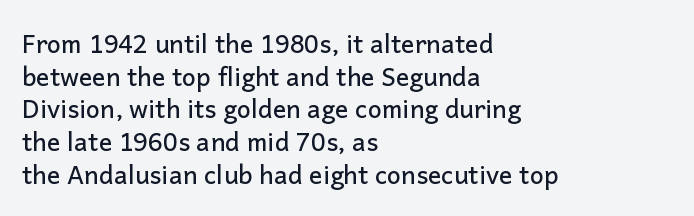
{"italic": "no", "underline": "no", "align": "left", "line_spacing": "normal", "line_spacing_ratio": 1.31, "letter_spacing": "normal", "letter_spacing_em": 0.0, "glyph_px": 25}
